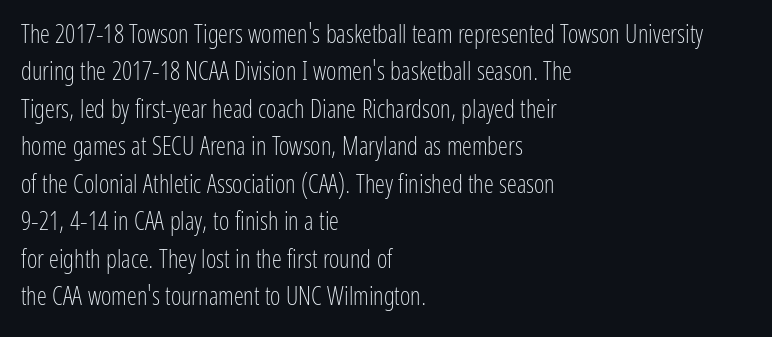
Q: Is the text bold? A: No.
Q: Is the text italic (slanted)? A: No, it is upright.
Q: Is the text underlined? A: No.
Q: How is the paragraph aligned? A: Left-aligned.
Q: Is the spacing between letters normal or unusually wide? A: Normal.
Q: Is the spacing between lines tight, normal or loose? A: Normal.
